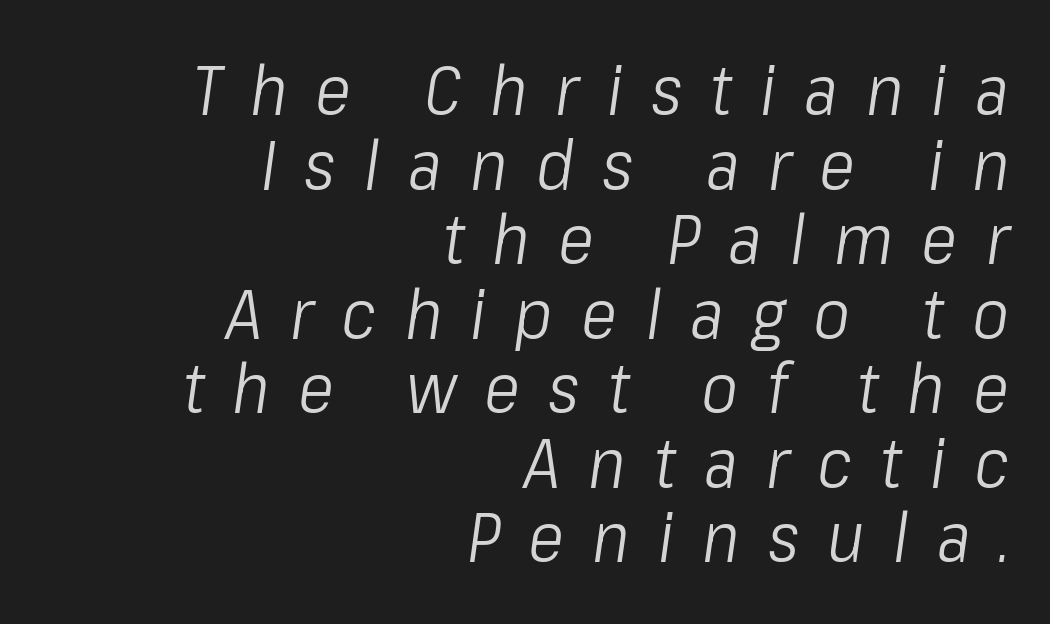
Italic: yes, the glyphs are oblique. Any mark beneath the type? The region is blank. Loose tracking; the words dissolve into strings of separated letters. Vertical spacing — tight. The passage shown is not bold in any degree.
